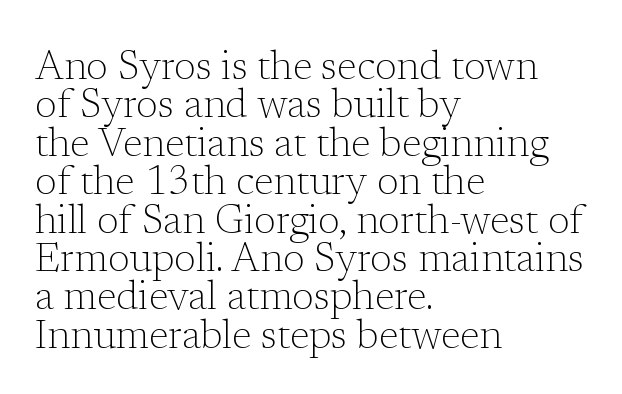
Does the leading feel generous? Not at all — it's pinched. The string is rendered with underlining switched off. Between one letter and the next there's only the usual sliver of space. A typesetter would label this face a serif. Is the stroke heavy? The answer is a plain regular-or-lighter.
